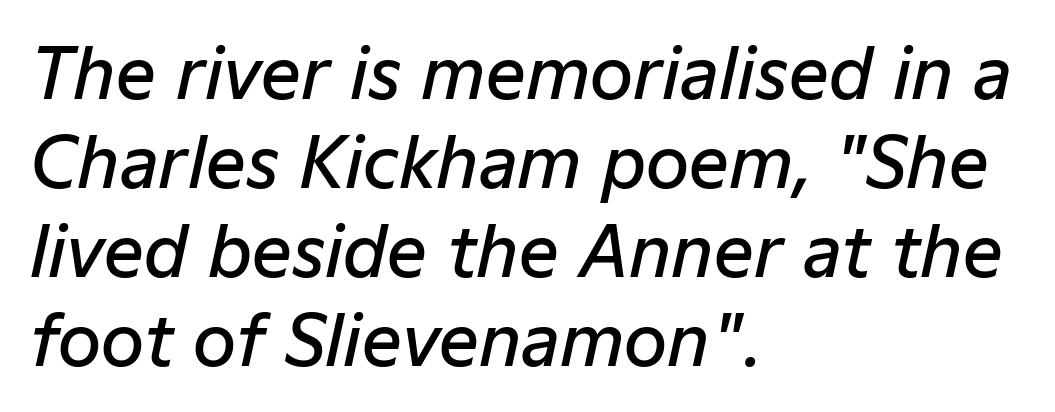
Q: Is the text bold? A: Semi-bold.
Q: Is the text italic (slanted)? A: Yes, it leans right by about 12 degrees.
Q: Is the text underlined? A: No.
Q: How is the paragraph aligned? A: Left-aligned.
Q: Is the spacing between letters normal or unusually wide? A: Normal.
Q: Is the spacing between lines tight, normal or loose? A: Normal.
Q: Width (condensed, normal, or wide)? A: Normal.
Q: Stroke contrast? A: Low.
Q: x-height? A: Medium.
Q: Monospaced? A: No.
